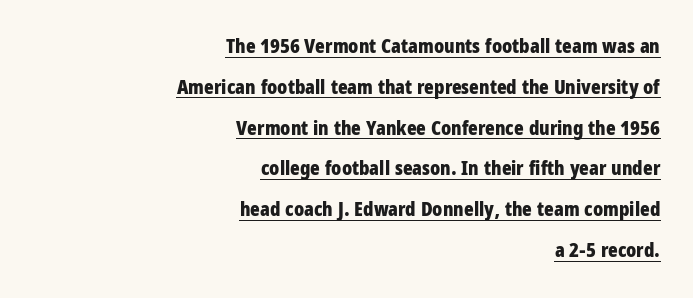
Q: Is the text bold? A: Yes.
Q: Is the text italic (slanted)? A: No, it is upright.
Q: Is the text underlined? A: Yes.
Q: How is the paragraph aligned? A: Right-aligned.
Q: Is the spacing between letters normal or unusually wide? A: Normal.
Q: Is the spacing between lines tight, normal or loose? A: Loose.
